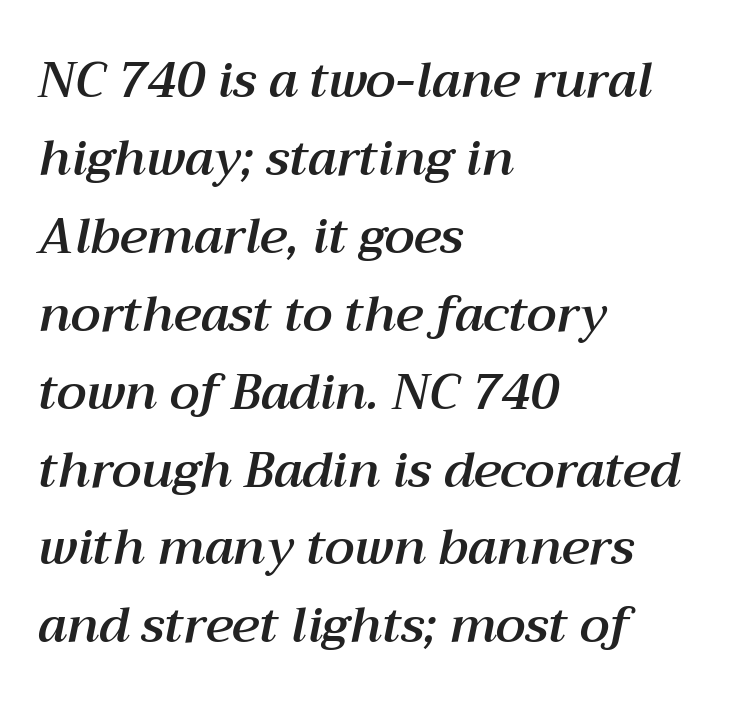
Q: Is the text italic (slanted)? A: Yes, it leans right by about 12 degrees.
Q: Is the text underlined? A: No.
Q: How is the paragraph aligned? A: Left-aligned.
Q: Is the spacing between letters normal or unusually wide? A: Normal.
Q: Is the spacing between lines tight, normal or loose? A: Normal.
Q: Width (condensed, normal, or wide)? A: Normal.
Q: Stroke contrast? A: Medium.
Q: x-height? A: Medium.
Q: Monospaced? A: No.
